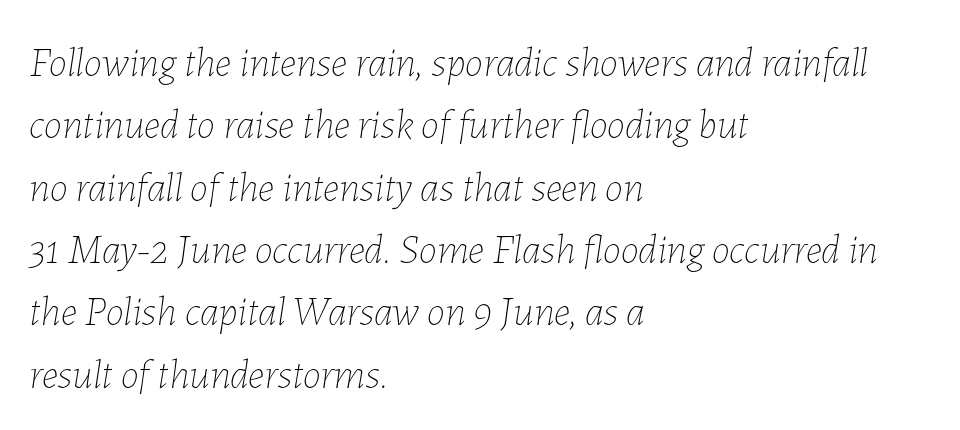
The image shows 41 px thin type, italic (leaning right); set left-aligned, normal line spacing (1.52x), normal letter spacing, not underlined; low stroke contrast and a medium x-height.
